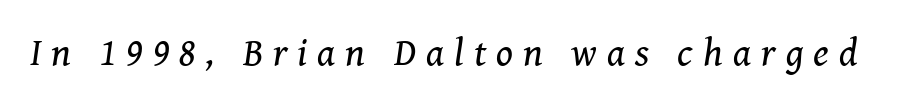
Serif or sans? Serif — the stroke terminals have little feet. The characters are drawn with everyday or finer stroke widths. The zone under the glyphs is completely vacant. Slant detected: the letters are inclined. Observe the wide spacing: letters keep a clear distance from each other.
